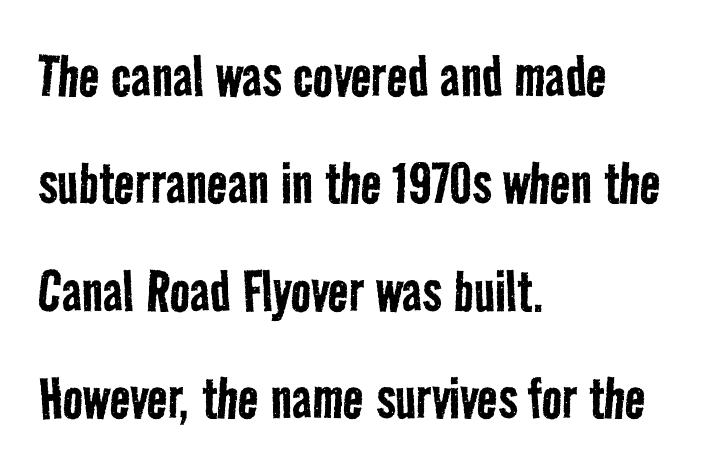
The image shows 68 px regular-weight, condensed sans-serif type; set left-aligned, normal line spacing (1.58x), normal letter spacing, not underlined; low stroke contrast and a medium x-height.
